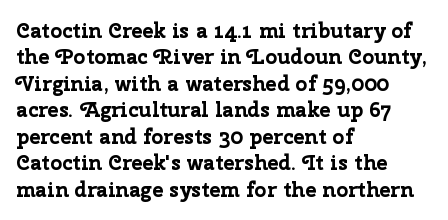
What weight is shown? A full bold with thick strokes. The lettering holds an erect, upright posture throughout. Plain, unruled lines of type. The rendering keeps characters at their native spacing. Leading: standard.
